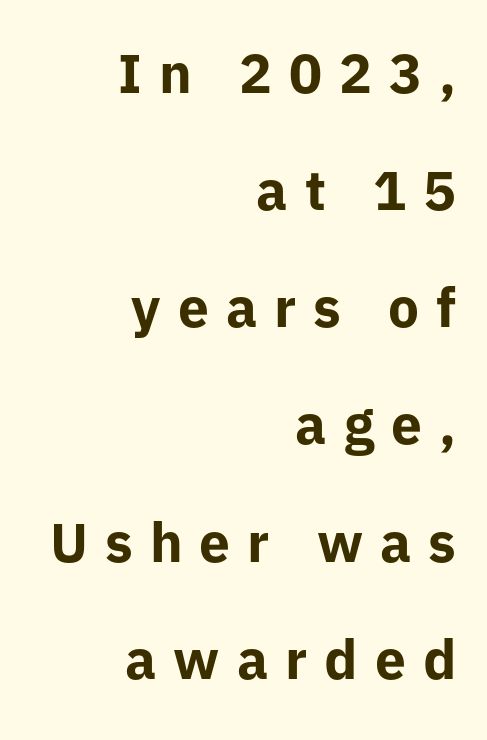
Q: Is the text bold? A: Yes.
Q: Is the text italic (slanted)? A: No, it is upright.
Q: Is the typeface a serif or a sans-serif typeface? A: Sans-serif.
Q: Is the text underlined? A: No.
Q: How is the paragraph aligned? A: Right-aligned.
Q: Is the spacing between letters normal or unusually wide? A: Unusually wide.
Q: Is the spacing between lines tight, normal or loose? A: Loose.
Q: Width (condensed, normal, or wide)? A: Normal.
Q: Stroke contrast? A: Low.
Q: x-height? A: Medium.
Q: Monospaced? A: No.
